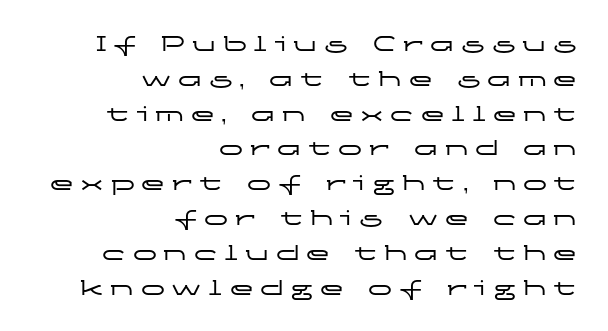
The image shows 24 px text type, upright; set right-aligned, normal line spacing (1.45x), unusually wide letter spacing (+0.28 em), not underlined.
